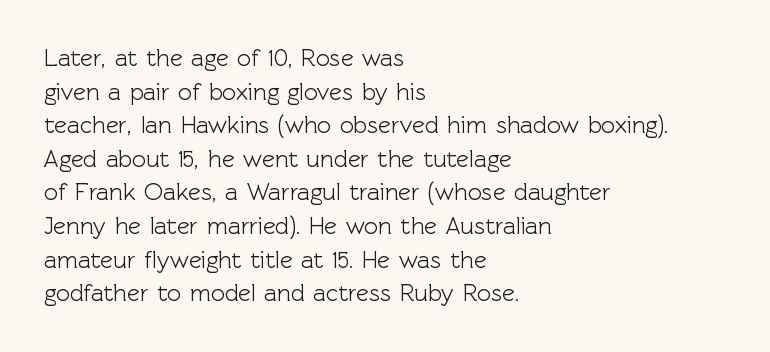
Leading matches the norm, producing a regular column. Every stem runs plumb, perpendicular to the baseline. Underline: absent. In CSS terms this would be text-align: left. Here the glyphs are tracked normally, forming tight word shapes.
